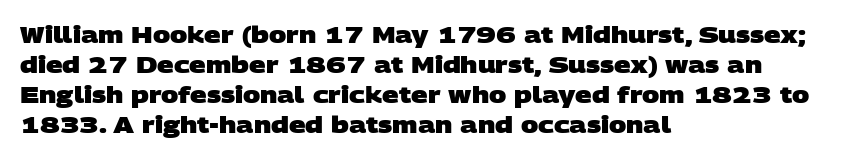
Glyph-to-glyph distance matches everyday printed text. These lines stack with their left ends in a neat column. A bare baseline throughout the passage. Baseline-to-baseline distance is the conventional proportion of letter height. The strokes are fattened all the way to bold.
